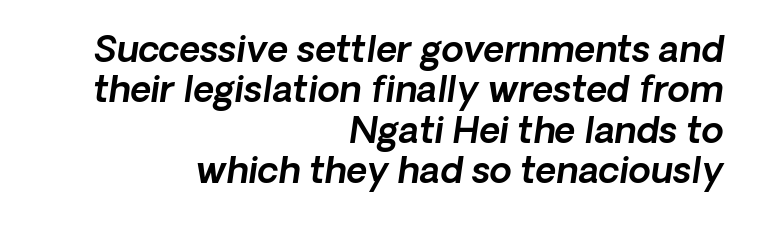
Q: Is the text italic (slanted)? A: Yes, it leans right by about 8 degrees.
Q: Is the text underlined? A: No.
Q: How is the paragraph aligned? A: Right-aligned.
Q: Is the spacing between letters normal or unusually wide? A: Normal.
Q: Is the spacing between lines tight, normal or loose? A: Tight.
Q: Width (condensed, normal, or wide)? A: Normal.
Q: x-height? A: Medium.
Q: Monospaced? A: No.
